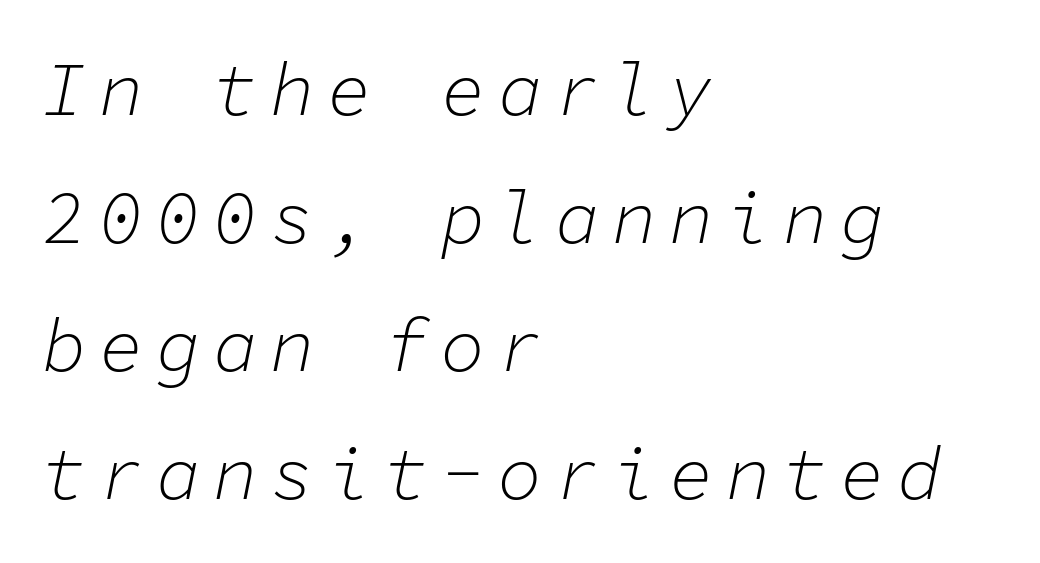
{"italic": "yes", "lean": "right", "slant_degrees": 11, "bold": "no", "weight": "light", "width": "normal", "stroke_contrast": "low", "x_height": "medium", "monospaced": "yes", "underline": "no", "align": "left", "line_spacing_ratio": 1.73, "glyph_px": 74}
